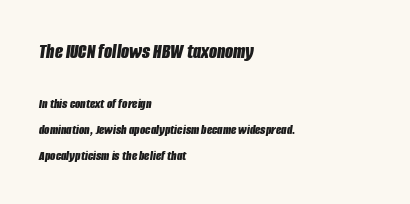
Has an underline been added? It has not. These lines are set flush left with a ragged right edge. The face used here has the dense, thick strokes of a bold. If you drew a line through each stem, it would be angled. This sample uses plain, unmodified letter spacing.
